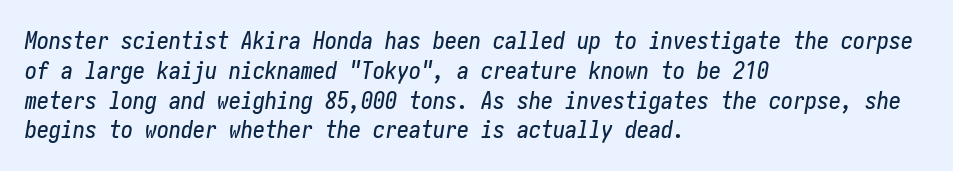
{"italic": "yes", "lean": "right", "slant_degrees": 10, "underline": "no", "align": "left", "line_spacing_ratio": 1.24, "letter_spacing": "normal", "letter_spacing_em": 0.0, "glyph_px": 24}
